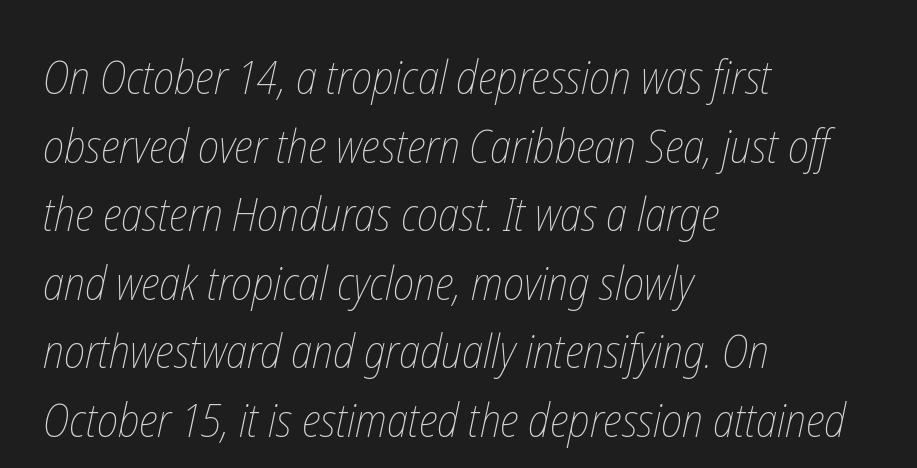
Q: Is the text bold? A: No.
Q: Is the text underlined? A: No.
Q: How is the paragraph aligned? A: Left-aligned.
Q: Is the spacing between letters normal or unusually wide? A: Normal.
Q: Is the spacing between lines tight, normal or loose? A: Normal.
Q: Width (condensed, normal, or wide)? A: Condensed.
Q: Stroke contrast? A: Low.
Q: x-height? A: Medium.
Q: Monospaced? A: No.
